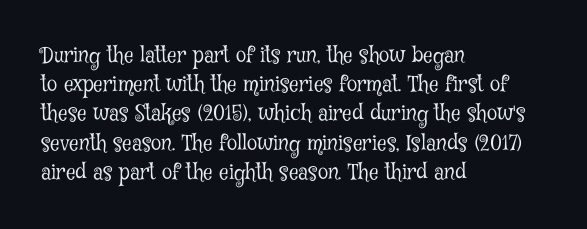
Tracking here is standard; glyphs follow each other at the usual distance. Heft: none added — not bold. These lines are set flush left with a ragged right edge. The letters stand straight up with perfectly vertical stems. Has an underline been added? It has not.
